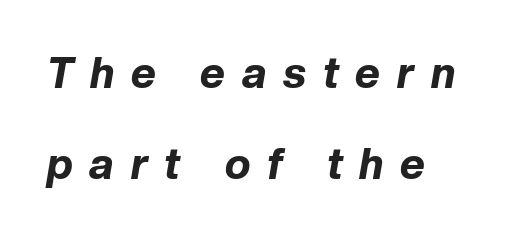
{"italic": "yes", "lean": "right", "slant_degrees": 10, "bold": "yes", "weight": "bold", "width": "normal", "stroke_contrast": "low", "x_height": "medium", "monospaced": "no", "underline": "no", "align": "left", "line_spacing": "loose", "line_spacing_ratio": 2.11, "letter_spacing": "wide", "letter_spacing_em": 0.39, "glyph_px": 43}
